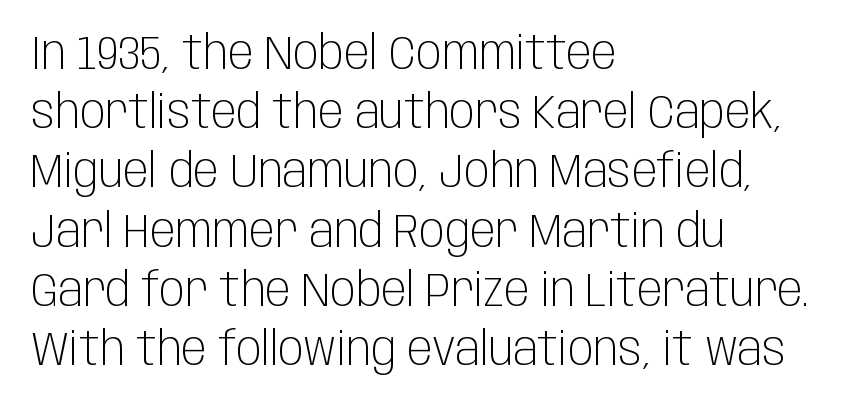
No word sits above an underline. The typeface chosen for these lines omits serifs. Bold? No — there's no thickening of the strokes. Each letter keeps its own natural width here, so spacing adapts to shape. One glance says typical: line gaps are just what's usual.
